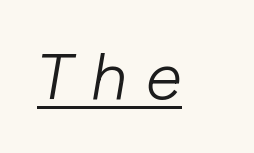
Q: Is the text bold? A: No.
Q: Is the text italic (slanted)? A: Yes, it leans right by about 10 degrees.
Q: Is the text underlined? A: Yes.
Q: Is the spacing between letters normal or unusually wide? A: Unusually wide.
Q: Width (condensed, normal, or wide)? A: Normal.
Q: Stroke contrast? A: Low.
Q: x-height? A: Medium.
Q: Monospaced? A: No.
